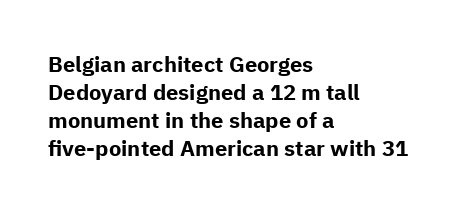
The image shows 22 px bold type, upright; set left-aligned, normal line spacing (1.27x), normal letter spacing, not underlined.
